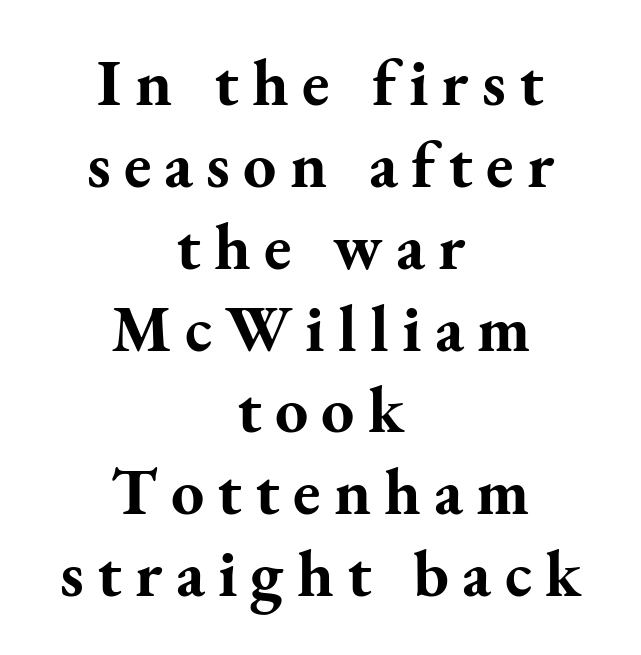
Q: Is the text bold? A: Yes.
Q: Is the text italic (slanted)? A: No, it is upright.
Q: Is the typeface a serif or a sans-serif typeface? A: Serif.
Q: Is the text underlined? A: No.
Q: How is the paragraph aligned? A: Centered.
Q: Is the spacing between letters normal or unusually wide? A: Unusually wide.
Q: Width (condensed, normal, or wide)? A: Normal.
Q: Stroke contrast? A: Medium.
Q: x-height? A: Small.
Q: Monospaced? A: No.
